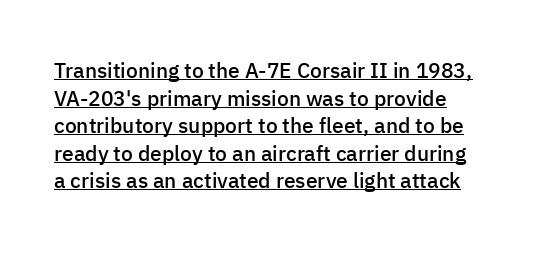
Does the weight exceed regular? Yes, but only to semibold. The typesetter has applied underlining to the passage shown. No italicization has been applied; the sample stays upright. Notice how descenders clear the ascenders below comfortably — that's standard leading. In terms of letterspacing, this is plain default setting.
